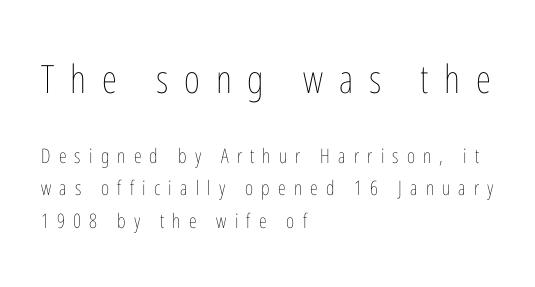
Q: Is the text bold? A: No.
Q: Is the text italic (slanted)? A: No, it is upright.
Q: Is the text underlined? A: No.
Q: How is the paragraph aligned? A: Left-aligned.
Q: Is the spacing between letters normal or unusually wide? A: Unusually wide.
Q: Is the spacing between lines tight, normal or loose? A: Normal.
Q: Which block of text is set in a larger size, the first (top) or the second (bottom)? A: The first (top) one.
Q: Width (condensed, normal, or wide)? A: Condensed.
Q: Stroke contrast? A: Low.
Q: x-height? A: Medium.
Q: Monospaced? A: No.
